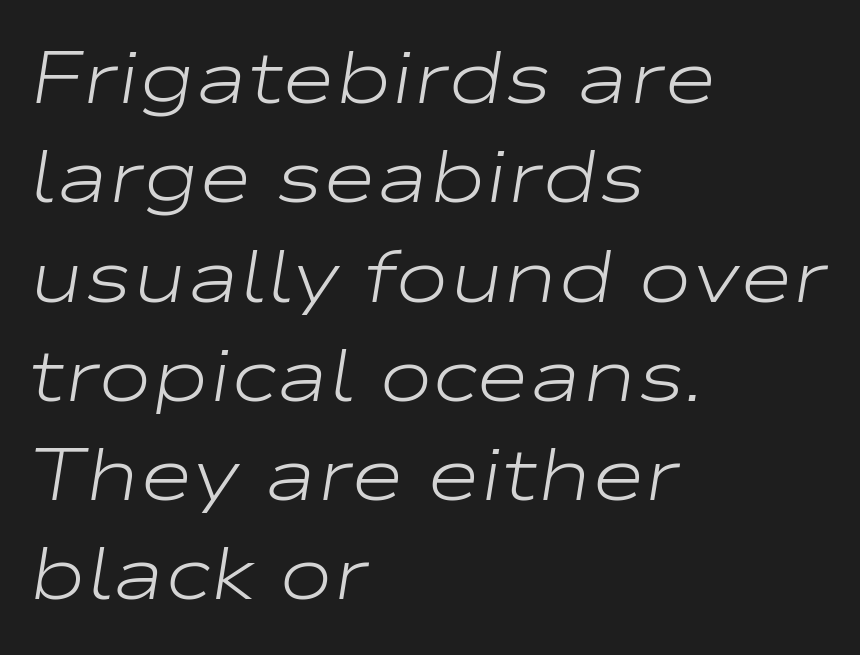
Q: Is the text bold? A: No.
Q: Is the text italic (slanted)? A: Yes, it leans right by about 9 degrees.
Q: Is the text underlined? A: No.
Q: How is the paragraph aligned? A: Left-aligned.
Q: Is the spacing between letters normal or unusually wide? A: Normal.
Q: Is the spacing between lines tight, normal or loose? A: Normal.
Q: Width (condensed, normal, or wide)? A: Wide.
Q: Stroke contrast? A: Low.
Q: x-height? A: Medium.
Q: Monospaced? A: No.
